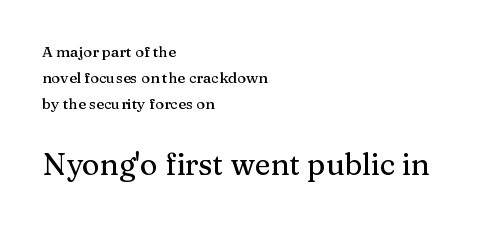
{"serif": "yes", "italic": "no", "width": "normal", "stroke_contrast": "medium", "x_height": "medium", "monospaced": "no", "underline": "no", "align": "left", "line_spacing_ratio": 1.75, "letter_spacing": "normal", "letter_spacing_em": 0.0, "larger_block": "second", "size_ratio": 2.0, "glyph_px": 30}
